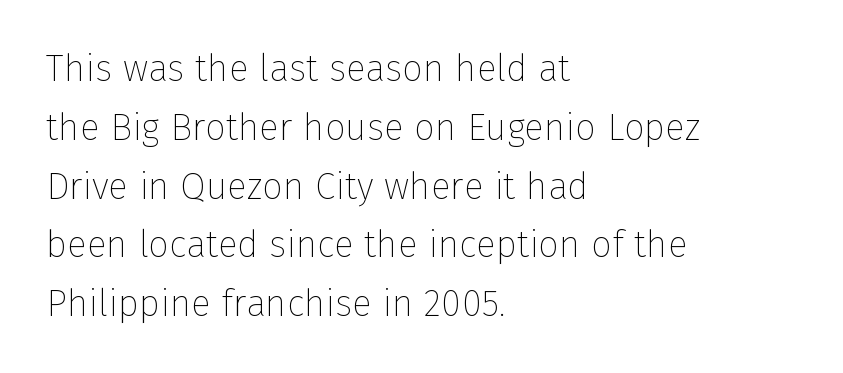
Quick note: interline space is typical. Underline: absent. Nope, no serifs anywhere on these letters. Teacher's note: observe the even left margin — that is flush-left alignment. Proportional: the letters do not fall into vertical columns.
